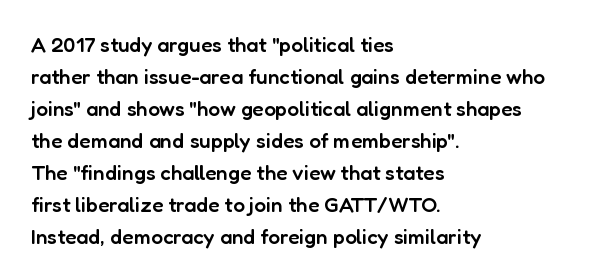
Q: Is the text bold? A: Semi-bold.
Q: Is the text italic (slanted)? A: No, it is upright.
Q: Is the text underlined? A: No.
Q: How is the paragraph aligned? A: Left-aligned.
Q: Is the spacing between letters normal or unusually wide? A: Normal.
Q: Is the spacing between lines tight, normal or loose? A: Normal.
